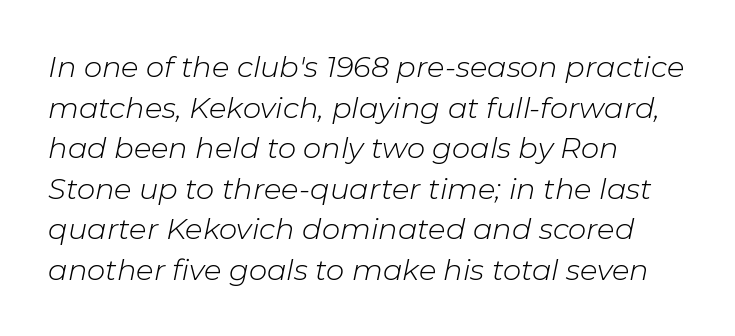
The image shows 29 px light type, italic (leaning right); set left-aligned, normal line spacing (1.4x), normal letter spacing, not underlined; low stroke contrast and a medium x-height.
